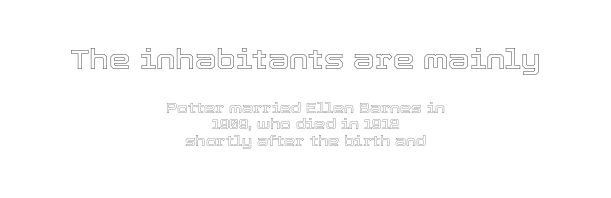
Compare the two chunks: the upper has the greater cap height. No italicization has been applied; the sample stays upright. Does the copy run flush right? No — it is centered line by line. The letterforms sit shoulder to shoulder at normal distance. Words float on clear page, feet unadorned.
